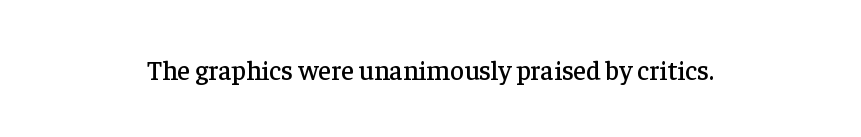
{"italic": "no", "underline": "no", "align": "center", "letter_spacing": "normal", "letter_spacing_em": 0.0, "glyph_px": 27}
